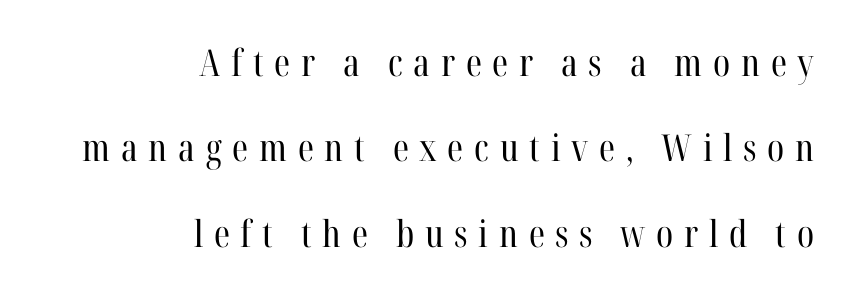
Q: Is the text bold? A: No.
Q: Is the text italic (slanted)? A: No, it is upright.
Q: Is the typeface a serif or a sans-serif typeface? A: Serif.
Q: Is the text underlined? A: No.
Q: How is the paragraph aligned? A: Right-aligned.
Q: Is the spacing between letters normal or unusually wide? A: Unusually wide.
Q: Is the spacing between lines tight, normal or loose? A: Loose.
Q: Width (condensed, normal, or wide)? A: Condensed.
Q: Stroke contrast? A: High.
Q: x-height? A: Medium.
Q: Monospaced? A: No.
